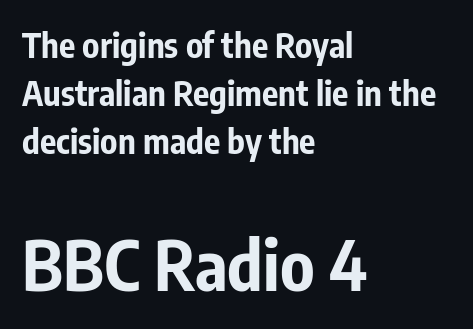
The image shows 68 px bold, condensed sans-serif type, upright; set left-aligned, normal line spacing (1.41x), normal letter spacing, not underlined; the second (bottom) block is 2.0x larger; low stroke contrast and a medium x-height.
